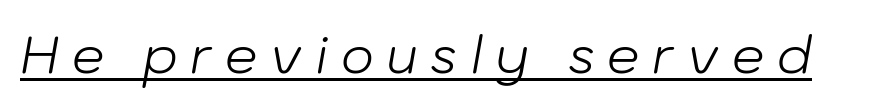
The image shows 51 px light type, italic (leaning right); set unusually wide letter spacing (+0.25 em), underlined; low stroke contrast and a medium x-height.
